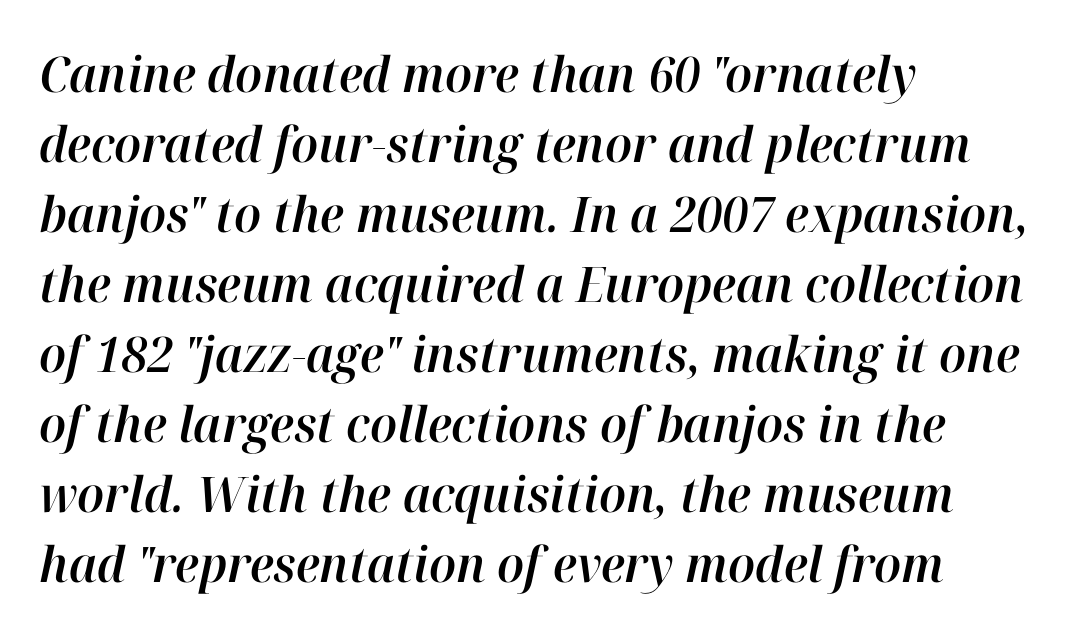
{"italic": "yes", "lean": "right", "slant_degrees": 12, "width": "normal", "stroke_contrast": "high", "x_height": "medium", "monospaced": "no", "underline": "no", "align": "left", "line_spacing": "normal", "line_spacing_ratio": 1.43, "letter_spacing": "normal", "letter_spacing_em": 0.0, "glyph_px": 49}
